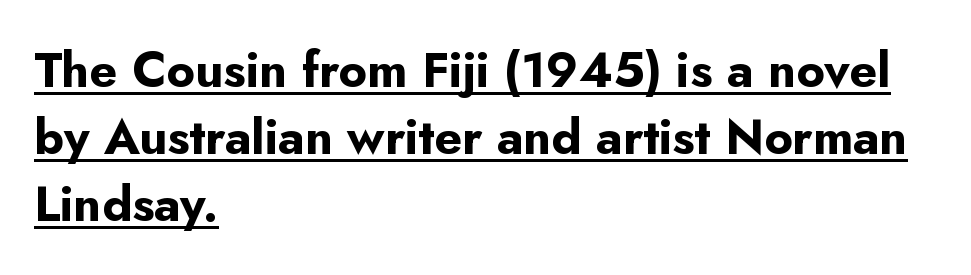
{"serif": "no", "italic": "no", "bold": "yes", "weight": "bold", "width": "normal", "stroke_contrast": "low", "x_height": "small", "monospaced": "no", "underline": "yes", "align": "left", "line_spacing": "normal", "line_spacing_ratio": 1.37, "letter_spacing": "normal", "letter_spacing_em": 0.0, "glyph_px": 49}
